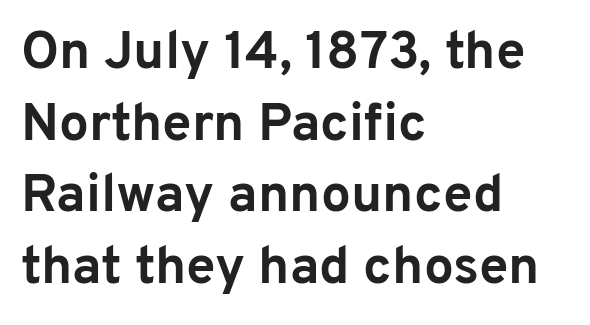
{"serif": "no", "italic": "no", "bold": "yes", "weight": "bold", "width": "normal", "stroke_contrast": "low", "x_height": "medium", "monospaced": "no", "underline": "no", "align": "left", "line_spacing": "normal", "line_spacing_ratio": 1.35, "letter_spacing": "normal", "letter_spacing_em": 0.0, "glyph_px": 53}
